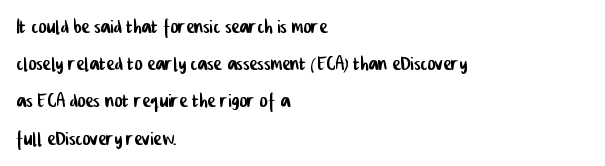
Tracking value appears to be zero — textbook default spacing. This sample keeps an unexceptional amount of space between lines. Which margin do the lines hug? The left one — the right edge is uneven. A clean baseline with only descenders dipping below it.
